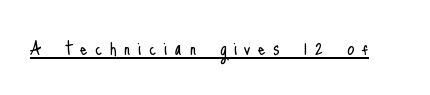
Q: Is the text bold? A: No.
Q: Is the text italic (slanted)? A: No, it is upright.
Q: Is the text underlined? A: Yes.
Q: Is the spacing between letters normal or unusually wide? A: Unusually wide.
